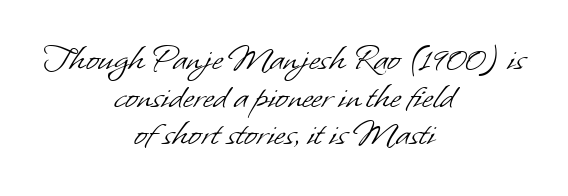
Vertical stems look standard width or narrower in stroke. Notice how descenders almost collide with the ascenders below — that's tight leading. Reading down the block, each line starts at a different indent, mirrored at its end. Type style note: lacks serifs. In terms of letterspacing, this is plain default setting. A typesetter would call this proportional, since set widths differ per character.
